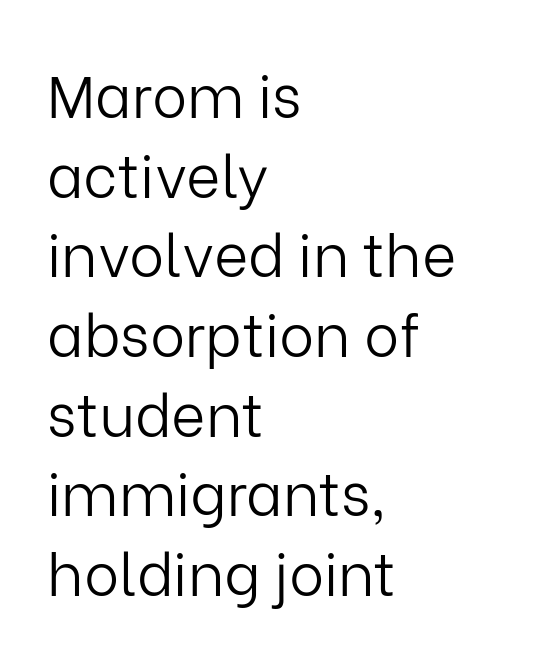
Q: Is the text bold? A: No.
Q: Is the text italic (slanted)? A: No, it is upright.
Q: Is the typeface a serif or a sans-serif typeface? A: Sans-serif.
Q: Is the text underlined? A: No.
Q: How is the paragraph aligned? A: Left-aligned.
Q: Is the spacing between letters normal or unusually wide? A: Normal.
Q: Is the spacing between lines tight, normal or loose? A: Normal.
Q: Width (condensed, normal, or wide)? A: Normal.
Q: Stroke contrast? A: Low.
Q: x-height? A: Medium.
Q: Monospaced? A: No.
